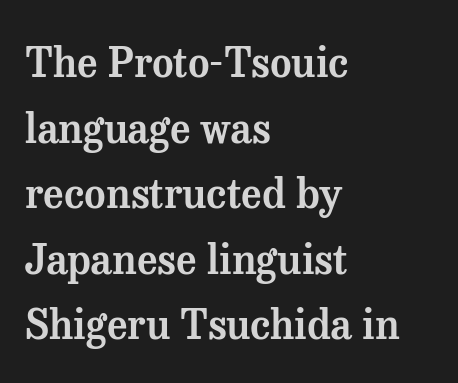
There is no visible air inserted between adjacent glyphs. Which margin do the lines hug? The left one — the right edge is uneven. This is roman type, the default non-slanted kind. Character widths vary here, with narrow letters taking less room than wide ones. Are there feet on the stems? There are — it's a serif.
